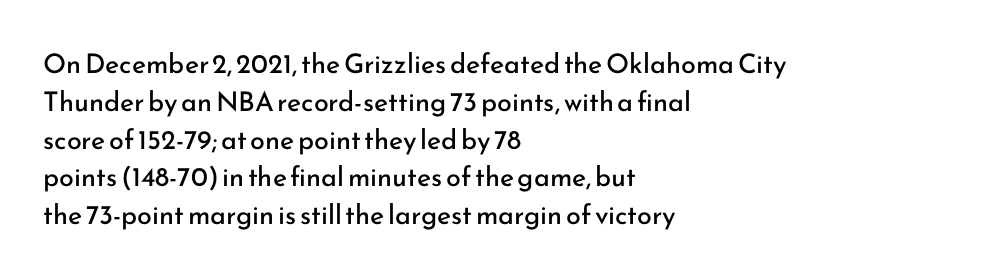
{"italic": "no", "bold": "no", "underline": "no", "align": "left", "line_spacing": "normal", "line_spacing_ratio": 1.4, "letter_spacing": "normal", "letter_spacing_em": 0.0, "glyph_px": 27}
